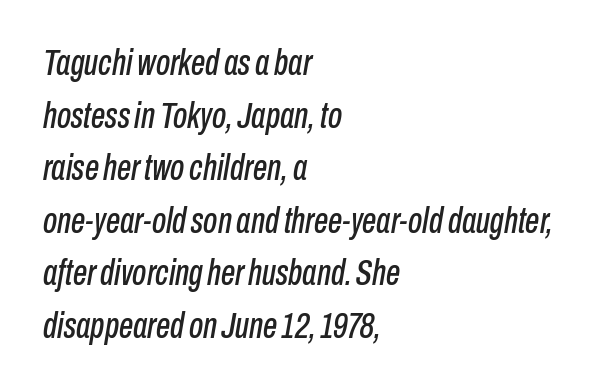
The image shows 36 px condensed type, italic (leaning right); set left-aligned, normal line spacing (1.46x), normal letter spacing, not underlined; low stroke contrast and a medium x-height.
